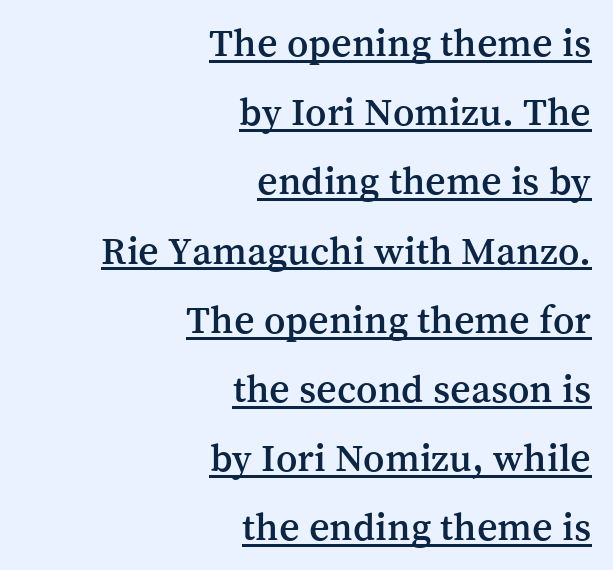
Students, observe the line beneath the letters — that is underlining. Compared with a flush-left layout, this one pins lines to the opposite, right side. Note the varied advance widths — an 'i' is clearly narrower than an 'm'. Tall strokes in this sample are plumb rather than angled.
